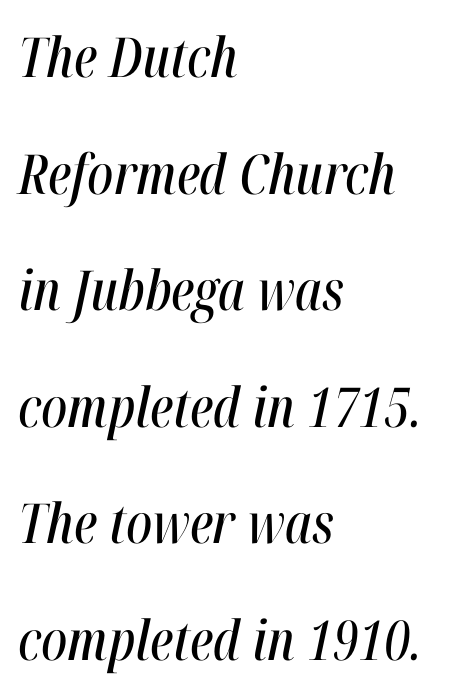
Words float on clear page, feet unadorned. The passage shown is typed in a proportional face where columns would drift. The letters sit at their default tracking, neither squeezed nor spread. Does the lettering tilt? It does — this is italic.
